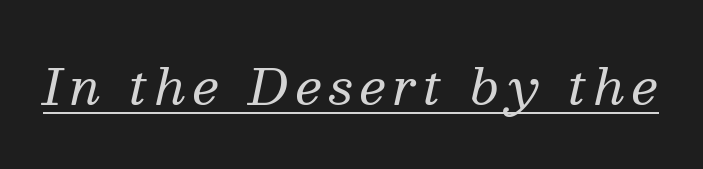
Q: Is the text bold? A: No.
Q: Is the text italic (slanted)? A: Yes, it leans right by about 13 degrees.
Q: Is the typeface a serif or a sans-serif typeface? A: Serif.
Q: Is the text underlined? A: Yes.
Q: Width (condensed, normal, or wide)? A: Normal.
Q: Stroke contrast? A: Medium.
Q: x-height? A: Medium.
Q: Monospaced? A: No.
